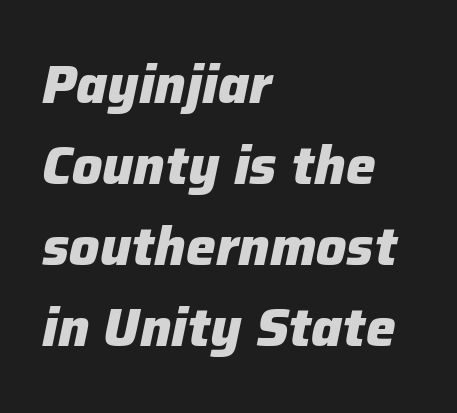
Typeset ragged right — the left edge is the straight one. Beneath every word, the page is bare. Quick note: interline space is typical. If you drew a line through each stem, it would be angled.
